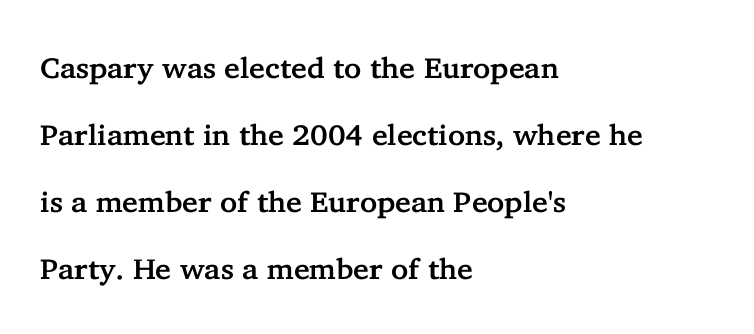
Do the letters lean? They stand straight. Characters follow at the spacing the type designer built in. A typesetter would call this proportional, since set widths differ per character. Typeset ragged right — the left edge is the straight one.
